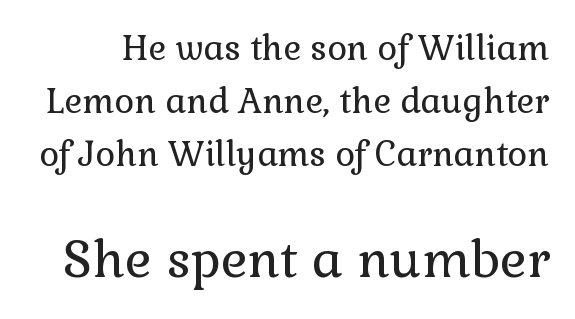
Q: Is the text bold? A: No.
Q: Is the text italic (slanted)? A: No, it is upright.
Q: Is the typeface a serif or a sans-serif typeface? A: Serif.
Q: Is the text underlined? A: No.
Q: Is the spacing between letters normal or unusually wide? A: Normal.
Q: Is the spacing between lines tight, normal or loose? A: Normal.
Q: Which block of text is set in a larger size, the first (top) or the second (bottom)? A: The second (bottom) one.
Q: Width (condensed, normal, or wide)? A: Normal.
Q: x-height? A: Medium.
Q: Monospaced? A: No.
